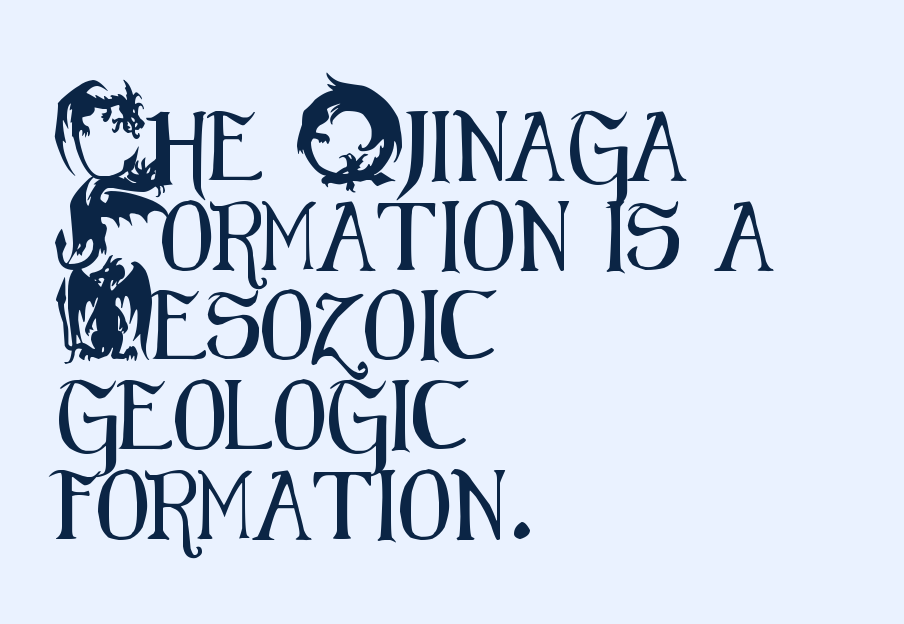
The image shows 69 px condensed sans-serif type, upright; set left-aligned, normal line spacing (1.3x), normal letter spacing, not underlined; medium stroke contrast and a small x-height.
